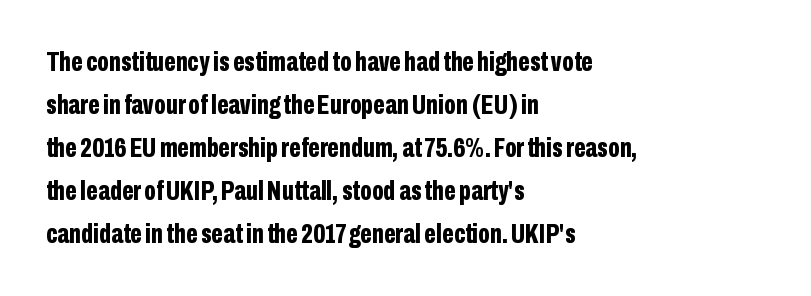
Q: Is the text bold? A: Yes.
Q: Is the text italic (slanted)? A: No, it is upright.
Q: Is the typeface a serif or a sans-serif typeface? A: Sans-serif.
Q: Is the text underlined? A: No.
Q: How is the paragraph aligned? A: Left-aligned.
Q: Is the spacing between letters normal or unusually wide? A: Normal.
Q: Is the spacing between lines tight, normal or loose? A: Normal.
Q: Width (condensed, normal, or wide)? A: Condensed.
Q: Stroke contrast? A: Low.
Q: x-height? A: Medium.
Q: Monospaced? A: No.
